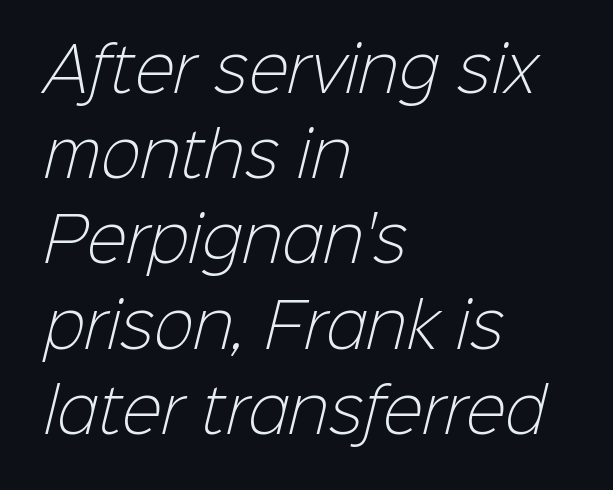
These lines stack with their left ends in a neat column. Spacing between characters is what you'd get straight out of the box. How would I describe the line gaps? Plain and ordinary. Underline: absent. Heaviness? Minimal to ordinary, like unemphasized prose.
